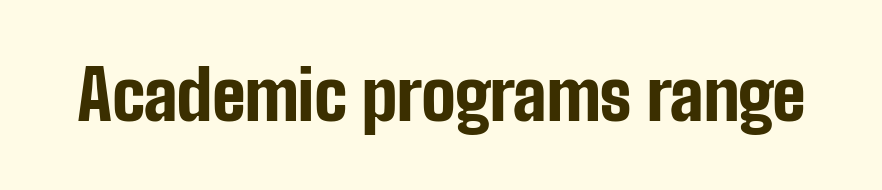
Does extra space separate the letters? No, they use regular spacing. It's the straight-up-and-down kind of type. Emphasis by weight is at full strength: bold. Anything drawn beneath the words? Only blank space.
